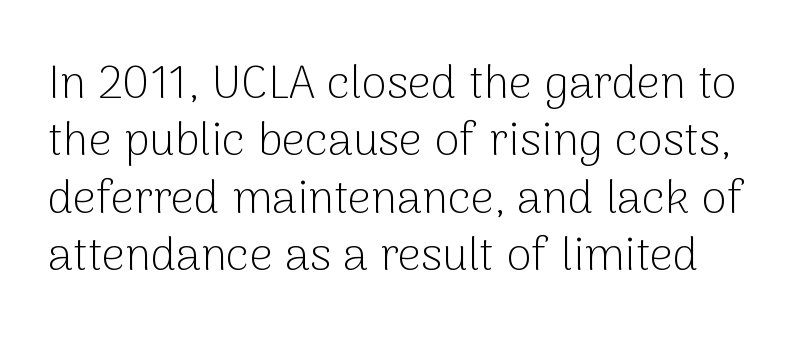
Note: no serifs on the glyphs. The passage shown has conventional tracking throughout. This is roman type, the default non-slanted kind. Normally led — the rows are evenly, conventionally spaced. The specimen omits any rule beneath the text block's lines.
